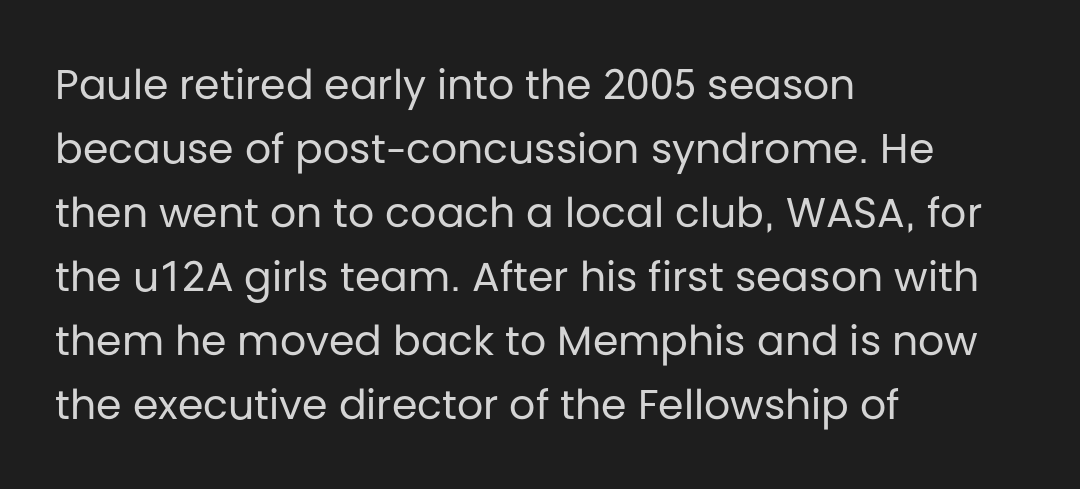
A student would call this left alignment; a typographer would say flush left, rag right. The letters carry no serifs — their stems end cleanly without finishing strokes. Proportional: the letters do not fall into vertical columns. Every stem runs plumb, perpendicular to the baseline. Leading: standard. Words float on clear page, feet unadorned.
